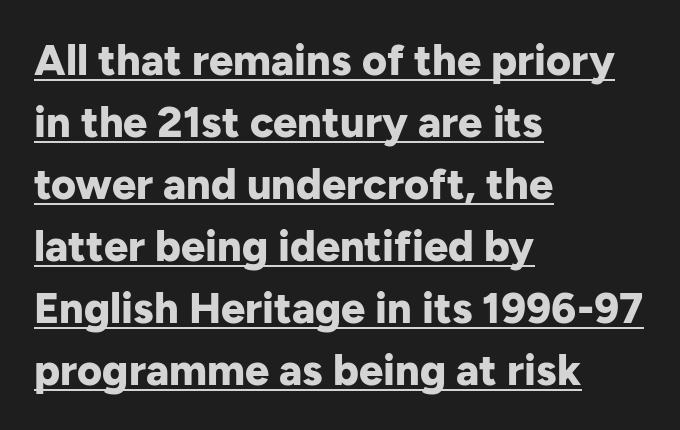
{"serif": "no", "italic": "no", "bold": "yes", "weight": "bold", "width": "normal", "stroke_contrast": "low", "x_height": "medium", "monospaced": "no", "underline": "yes", "align": "left", "line_spacing": "normal", "line_spacing_ratio": 1.44, "letter_spacing": "normal", "letter_spacing_em": 0.0, "glyph_px": 43}
